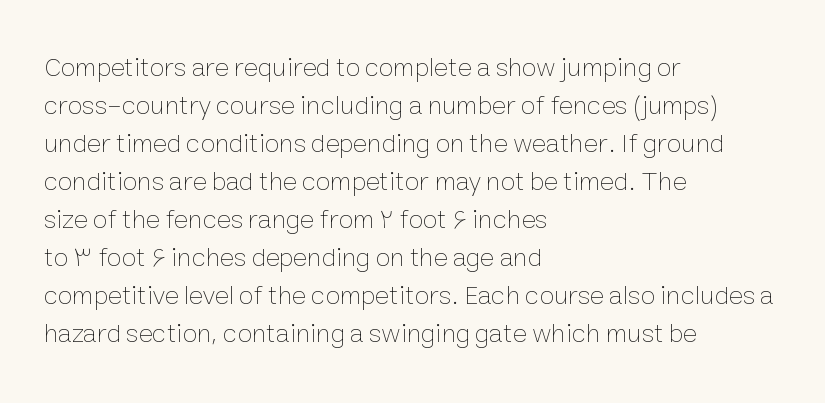
Q: Is the text bold? A: No.
Q: Is the text italic (slanted)? A: No, it is upright.
Q: Is the text underlined? A: No.
Q: How is the paragraph aligned? A: Left-aligned.
Q: Is the spacing between letters normal or unusually wide? A: Normal.
Q: Is the spacing between lines tight, normal or loose? A: Normal.
